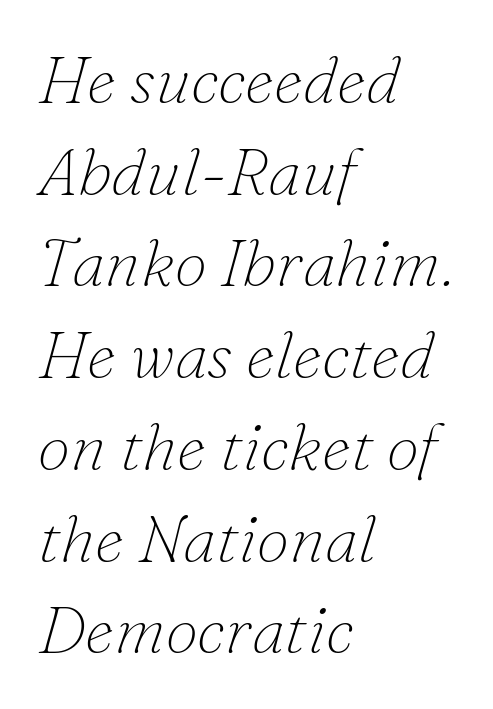
{"serif": "yes", "italic": "yes", "lean": "right", "slant_degrees": 16, "bold": "no", "weight": "thin", "width": "normal", "stroke_contrast": "low", "x_height": "small", "monospaced": "no", "underline": "no", "align": "left", "line_spacing": "normal", "line_spacing_ratio": 1.39, "letter_spacing": "normal", "letter_spacing_em": 0.0, "glyph_px": 66}
